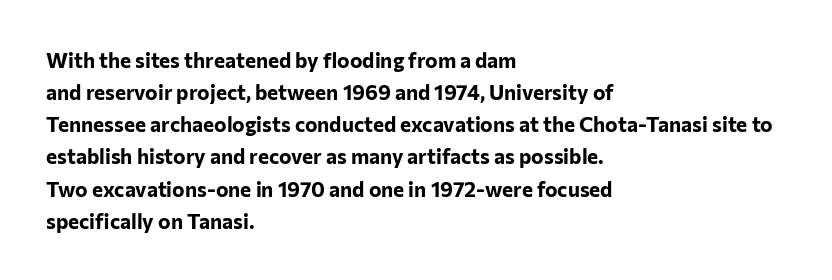
Tracking value appears to be zero — textbook default spacing. Is the type bold? Yes — the strokes are clearly thick and heavy. The block of text has a typical density, with ordinary space between rows. The rag falls on the right side of this text block. Words float on clear page, feet unadorned.
